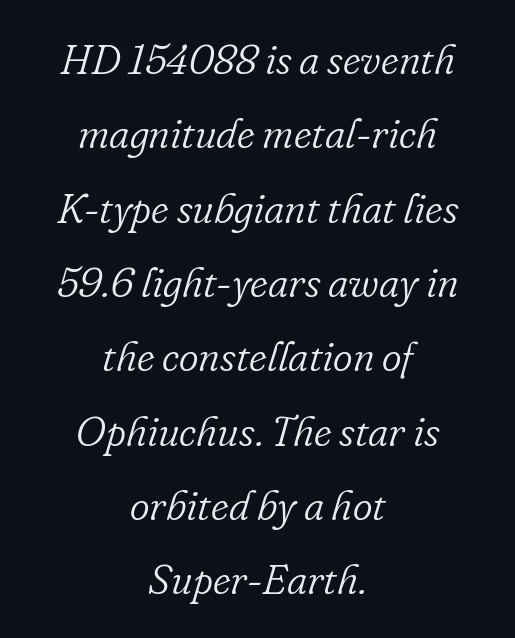
Stems here are at most as thick as an everyday book face. Looks like regular typesetting: each glyph gets only the width it needs. Style check: oblique. Observe the ordinary spacing: letters are neighbours, not strangers. The paragraph has two soft edges and a firm central axis.
